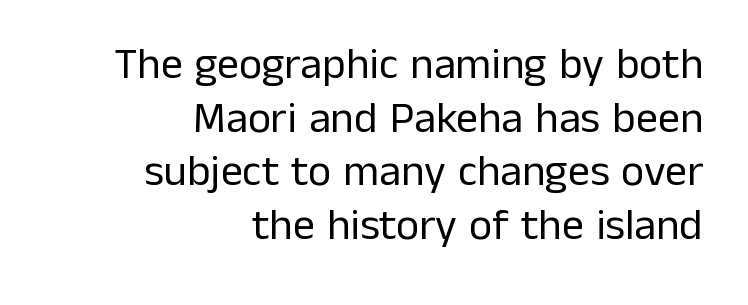
Q: Is the text bold? A: No.
Q: Is the text italic (slanted)? A: No, it is upright.
Q: Is the typeface a serif or a sans-serif typeface? A: Sans-serif.
Q: Is the text underlined? A: No.
Q: How is the paragraph aligned? A: Right-aligned.
Q: Is the spacing between letters normal or unusually wide? A: Normal.
Q: Width (condensed, normal, or wide)? A: Normal.
Q: Stroke contrast? A: Low.
Q: x-height? A: Medium.
Q: Monospaced? A: No.
